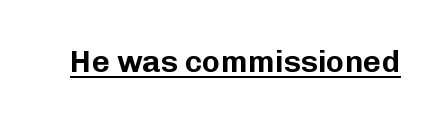
{"serif": "no", "italic": "no", "width": "normal", "stroke_contrast": "low", "x_height": "medium", "monospaced": "no", "underline": "yes", "letter_spacing": "normal", "letter_spacing_em": 0.0, "glyph_px": 31}
